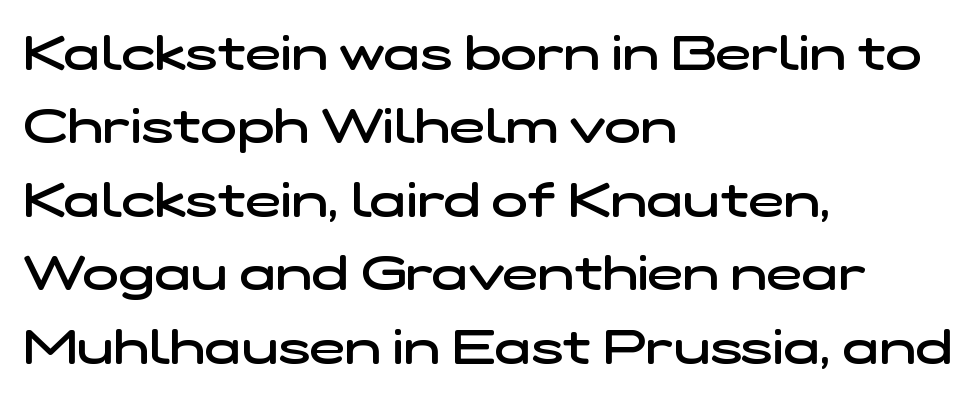
Proportional: the letters do not fall into vertical columns. This block has exactly the height ordinary leading produces. Beneath every word, the page is bare. To sum up the face: it is a sans, with no serifs. Stroke thickness is moderately raised; the sample reads as semibold.
